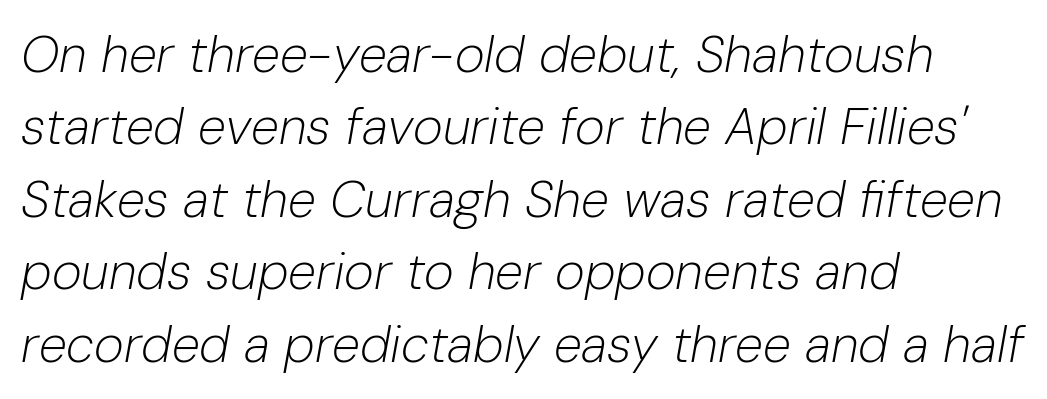
The face used here is rendered with its standard letterfit. These lines are rendered in a variable-pitch font. Has an underline been added? It has not. What's the leading like? Ordinary, nothing unusual. You can tell it's italic because the verticals aren't actually vertical.
